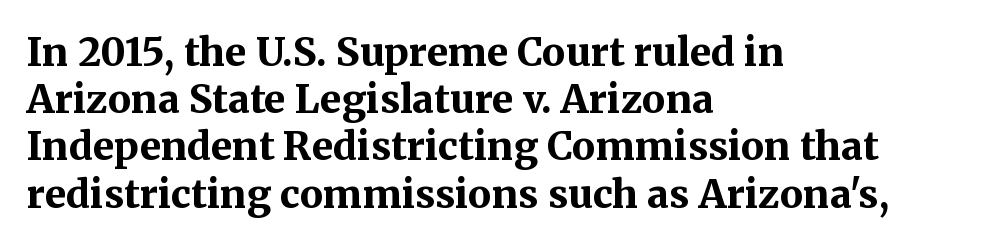
Q: Is the text bold? A: Yes.
Q: Is the text italic (slanted)? A: No, it is upright.
Q: Is the typeface a serif or a sans-serif typeface? A: Serif.
Q: Is the text underlined? A: No.
Q: How is the paragraph aligned? A: Left-aligned.
Q: Is the spacing between letters normal or unusually wide? A: Normal.
Q: Width (condensed, normal, or wide)? A: Normal.
Q: Stroke contrast? A: Medium.
Q: x-height? A: Medium.
Q: Monospaced? A: No.
